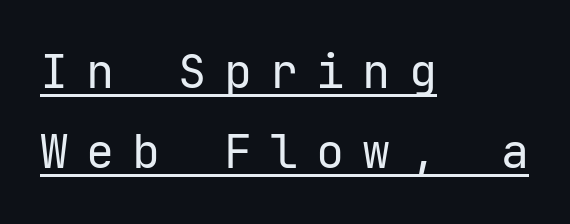
Q: Is the text bold? A: No.
Q: Is the text italic (slanted)? A: No, it is upright.
Q: Is the typeface a serif or a sans-serif typeface? A: Sans-serif.
Q: Is the text underlined? A: Yes.
Q: How is the paragraph aligned? A: Left-aligned.
Q: Is the spacing between letters normal or unusually wide? A: Unusually wide.
Q: Width (condensed, normal, or wide)? A: Normal.
Q: Stroke contrast? A: Low.
Q: x-height? A: Medium.
Q: Monospaced? A: Yes.
